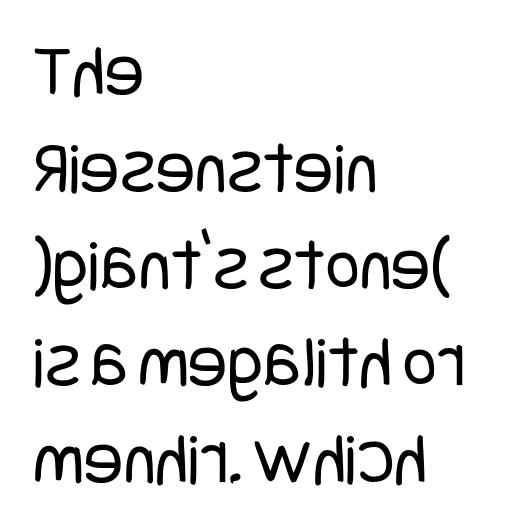
The image shows 74 px regular-weight, condensed sans-serif type, upright; set left-aligned, normal line spacing (1.31x), normal letter spacing, not underlined; low stroke contrast and a large x-height.
